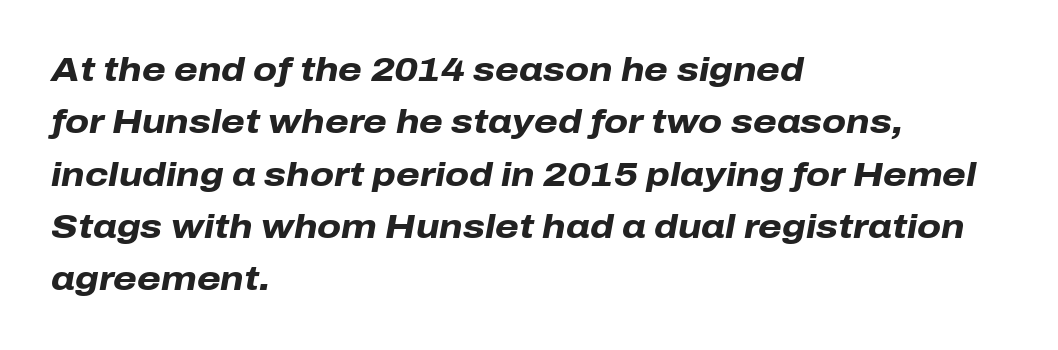
The image shows 34 px heavy type, italic (leaning right); set left-aligned, normal line spacing (1.54x), normal letter spacing, not underlined; low stroke contrast and a medium x-height.
